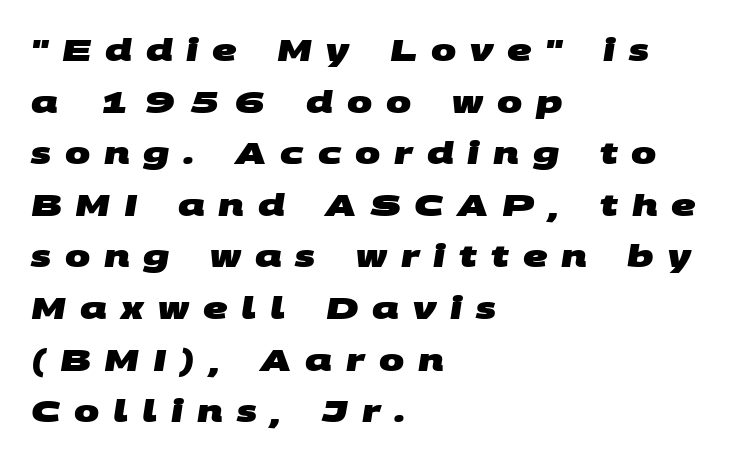
The image shows 30 px heavy, wide sans-serif type; set left-aligned, line spacing 1.72x, unusually wide letter spacing (+0.46 em), not underlined; medium stroke contrast and a large x-height.
